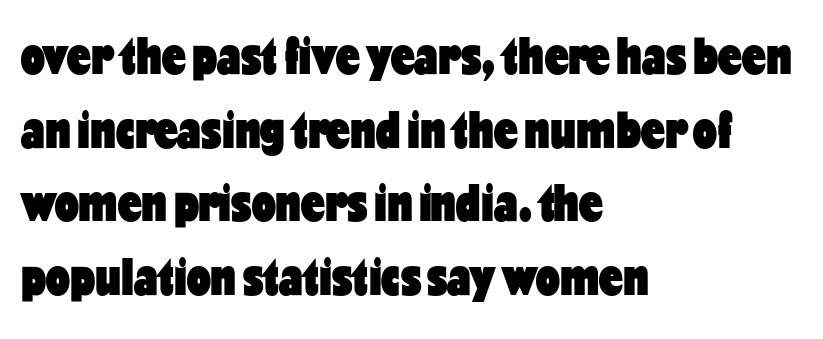
{"serif": "no", "italic": "no", "bold": "yes", "weight": "heavy", "width": "condensed", "stroke_contrast": "low", "x_height": "medium", "monospaced": "no", "underline": "no", "align": "left", "line_spacing": "normal", "line_spacing_ratio": 1.39, "letter_spacing": "normal", "letter_spacing_em": 0.0, "glyph_px": 53}
